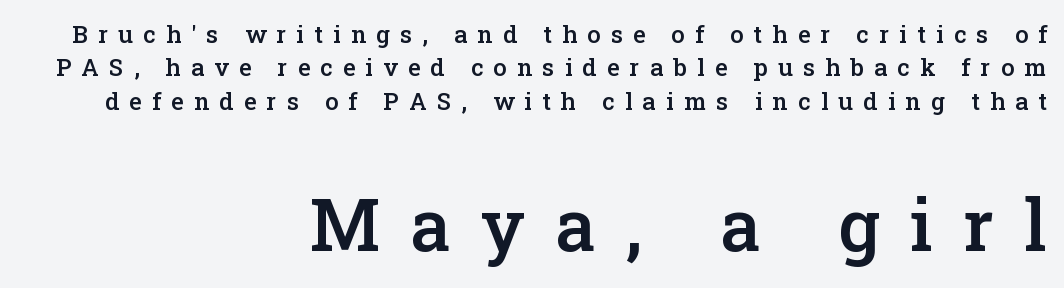
The block of text has a typical density, with ordinary space between rows. Check where the strokes stop: tiny serifs finish them off. A flush-right, rag-left setting is used for this passage. A typesetter would mark this as roman, not italic. The rendering inserts visible extra space after every character.
